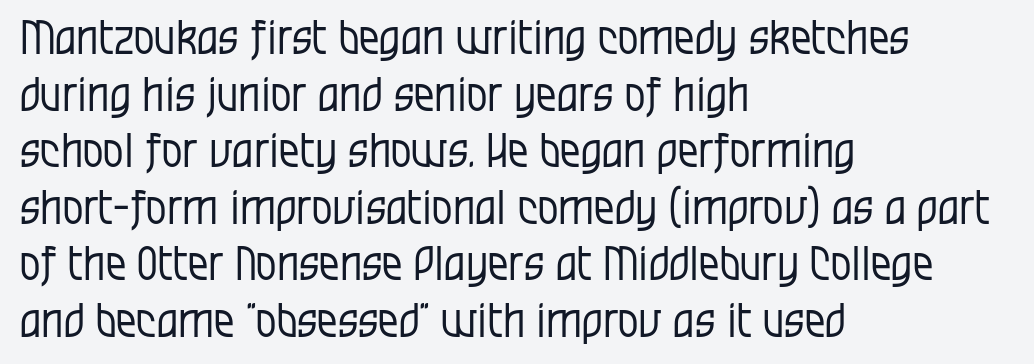
{"serif": "no", "italic": "no", "bold": "no", "weight": "regular", "width": "condensed", "stroke_contrast": "low", "x_height": "large", "monospaced": "no", "underline": "no", "align": "left", "line_spacing_ratio": 1.23, "letter_spacing": "normal", "letter_spacing_em": 0.0, "glyph_px": 46}
